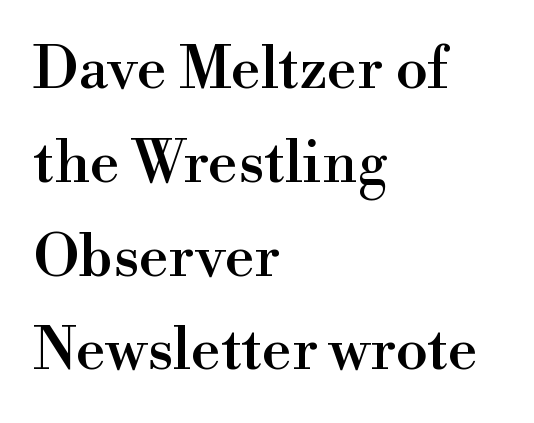
{"serif": "yes", "italic": "no", "width": "normal", "x_height": "small", "monospaced": "no", "underline": "no", "align": "left", "line_spacing": "normal", "line_spacing_ratio": 1.59, "letter_spacing": "normal", "letter_spacing_em": 0.0, "glyph_px": 59}
